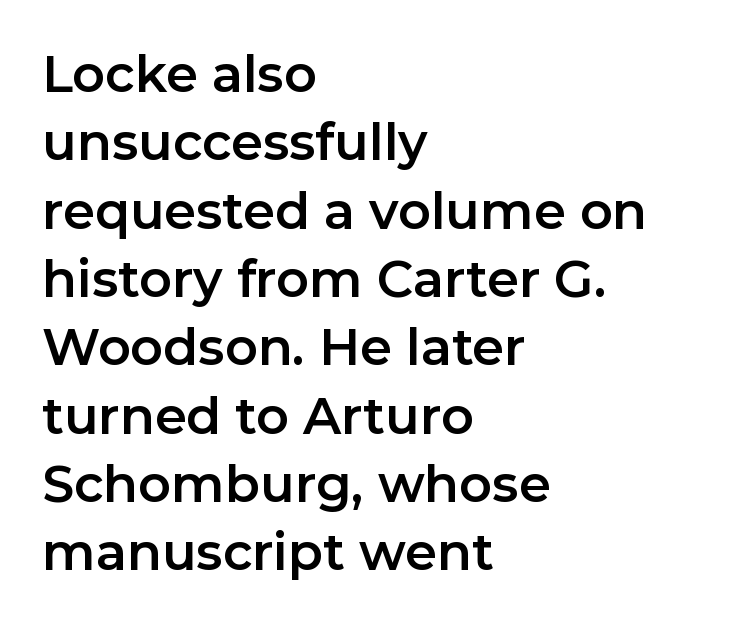
Caption: multi-line text, flush left, ragged right. Is this a fixed-width face? No — the glyphs have proportional, varying widths. Each word holds together tightly as a unit, with standard inter-letter gaps. Each letter's strokes conclude bluntly, with no projecting serifs. This is roman type, the default non-slanted kind.
